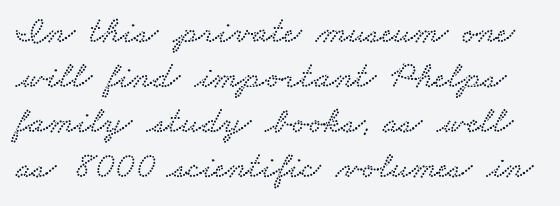
The image shows 37 px wide serif type; set line spacing 1.22x, normal letter spacing, not underlined; low stroke contrast and a small x-height.
